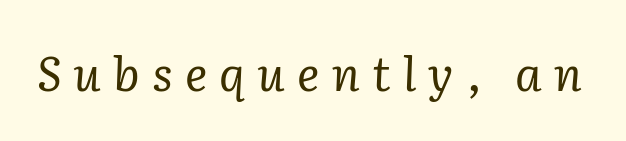
The image shows 47 px regular-weight serif type, italic (leaning right); set unusually wide letter spacing (+0.26 em), not underlined; low stroke contrast and a medium x-height.
